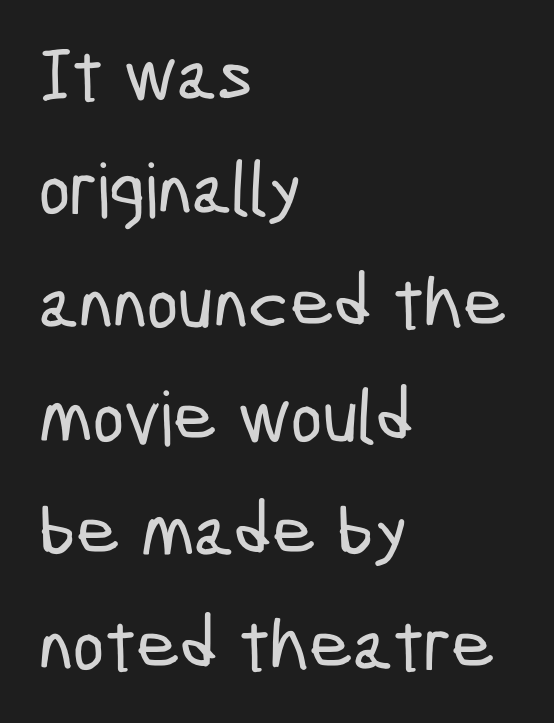
Q: Is the typeface a serif or a sans-serif typeface? A: Sans-serif.
Q: Is the text underlined? A: No.
Q: How is the paragraph aligned? A: Left-aligned.
Q: Is the spacing between letters normal or unusually wide? A: Normal.
Q: Is the spacing between lines tight, normal or loose? A: Normal.
Q: Width (condensed, normal, or wide)? A: Condensed.
Q: Stroke contrast? A: Low.
Q: x-height? A: Medium.
Q: Monospaced? A: No.
